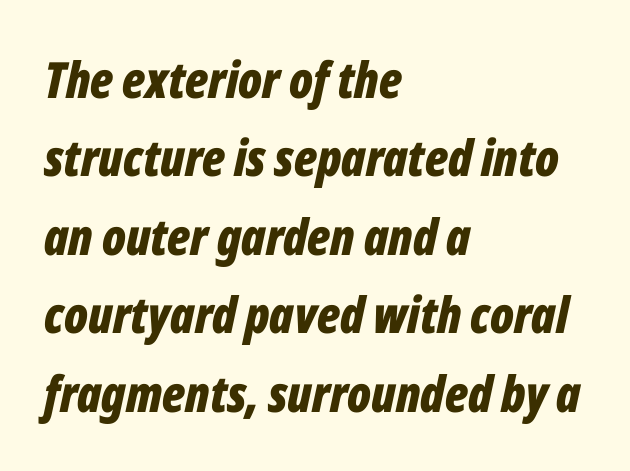
{"italic": "yes", "lean": "right", "slant_degrees": 12, "bold": "yes", "weight": "bold", "width": "condensed", "stroke_contrast": "low", "x_height": "medium", "monospaced": "no", "underline": "no", "align": "left", "line_spacing": "normal", "line_spacing_ratio": 1.57, "letter_spacing": "normal", "letter_spacing_em": 0.0, "glyph_px": 50}
